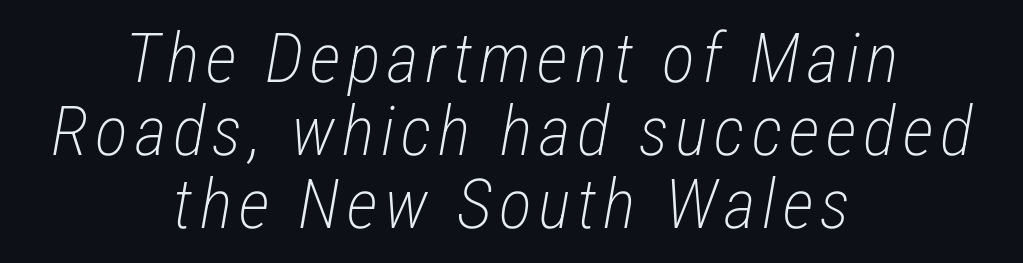
Q: Is the text bold? A: No.
Q: Is the text italic (slanted)? A: Yes, it leans right by about 12 degrees.
Q: Is the text underlined? A: No.
Q: How is the paragraph aligned? A: Centered.
Q: Is the spacing between lines tight, normal or loose? A: Tight.
Q: Width (condensed, normal, or wide)? A: Condensed.
Q: Stroke contrast? A: Low.
Q: x-height? A: Medium.
Q: Monospaced? A: No.
